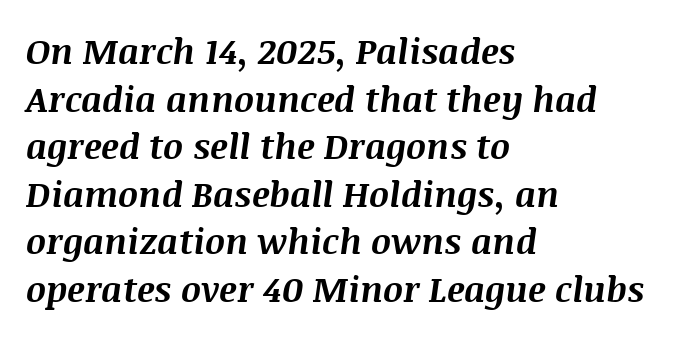
Q: Is the text bold? A: Yes.
Q: Is the text italic (slanted)? A: Yes, it leans right by about 8 degrees.
Q: Is the text underlined? A: No.
Q: How is the paragraph aligned? A: Left-aligned.
Q: Is the spacing between letters normal or unusually wide? A: Normal.
Q: Is the spacing between lines tight, normal or loose? A: Normal.
Q: Width (condensed, normal, or wide)? A: Normal.
Q: Stroke contrast? A: Medium.
Q: x-height? A: Large.
Q: Monospaced? A: No.
